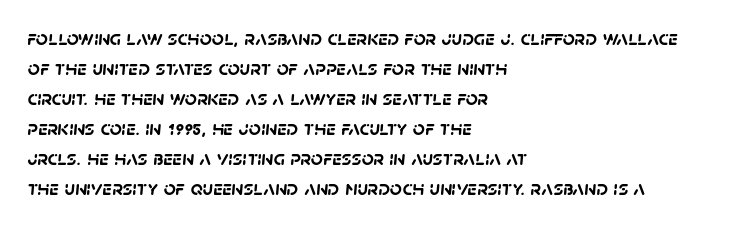
Q: Is the text bold? A: Yes.
Q: Is the text underlined? A: No.
Q: How is the paragraph aligned? A: Left-aligned.
Q: Is the spacing between letters normal or unusually wide? A: Normal.
Q: Is the spacing between lines tight, normal or loose? A: Normal.
